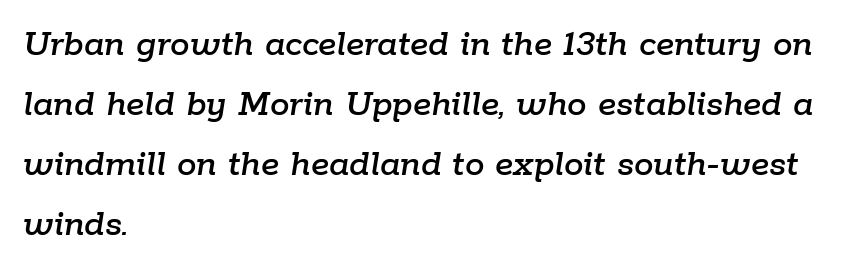
{"italic": "yes", "lean": "right", "slant_degrees": 9, "width": "normal", "stroke_contrast": "low", "x_height": "medium", "monospaced": "no", "underline": "no", "align": "left", "line_spacing": "normal", "line_spacing_ratio": 1.54, "letter_spacing": "normal", "letter_spacing_em": 0.0, "glyph_px": 39}
